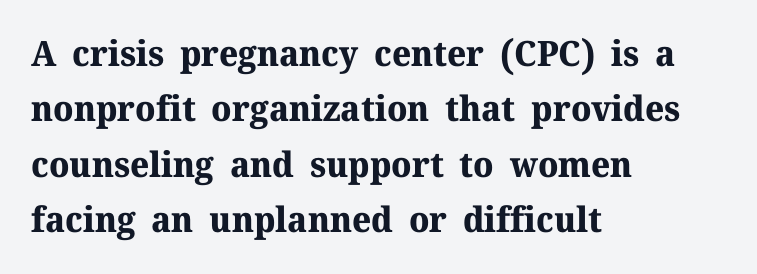
{"serif": "yes", "italic": "no", "bold": "yes", "weight": "bold", "width": "normal", "stroke_contrast": "medium", "x_height": "medium", "monospaced": "no", "underline": "no", "align": "left", "line_spacing": "normal", "line_spacing_ratio": 1.58, "letter_spacing": "normal", "letter_spacing_em": 0.0, "glyph_px": 35}
